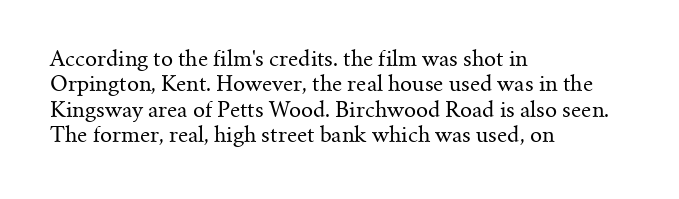
A bare baseline throughout the passage. Line beginnings align vertically; line endings do not. This sample uses plain, unmodified letter spacing. Posture: straight, roman, zero tilt. Is this a heavy cut? Hardly; it is regular or lighter.
